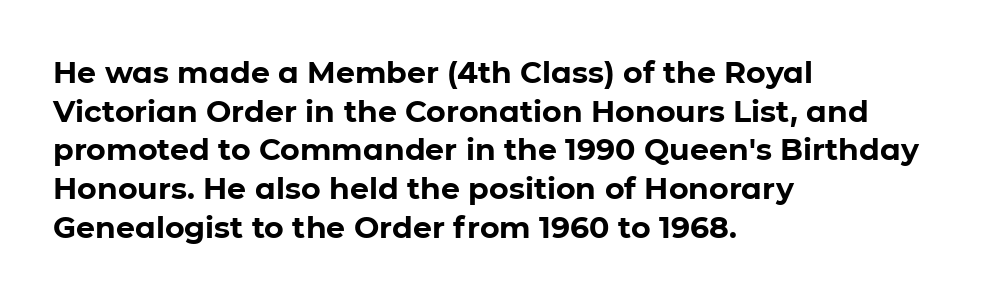
{"serif": "no", "italic": "no", "bold": "yes", "weight": "bold", "width": "normal", "stroke_contrast": "low", "x_height": "medium", "monospaced": "no", "underline": "no", "align": "left", "line_spacing": "normal", "line_spacing_ratio": 1.29, "letter_spacing": "normal", "letter_spacing_em": 0.0, "glyph_px": 30}
